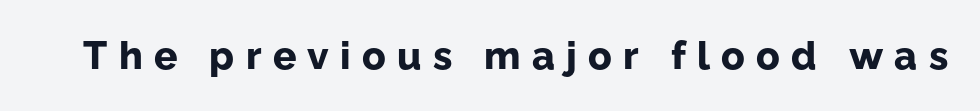
{"serif": "no", "italic": "no", "bold": "yes", "weight": "bold", "width": "normal", "stroke_contrast": "low", "x_height": "medium", "monospaced": "no", "underline": "no", "letter_spacing": "wide", "letter_spacing_em": 0.29, "glyph_px": 39}
